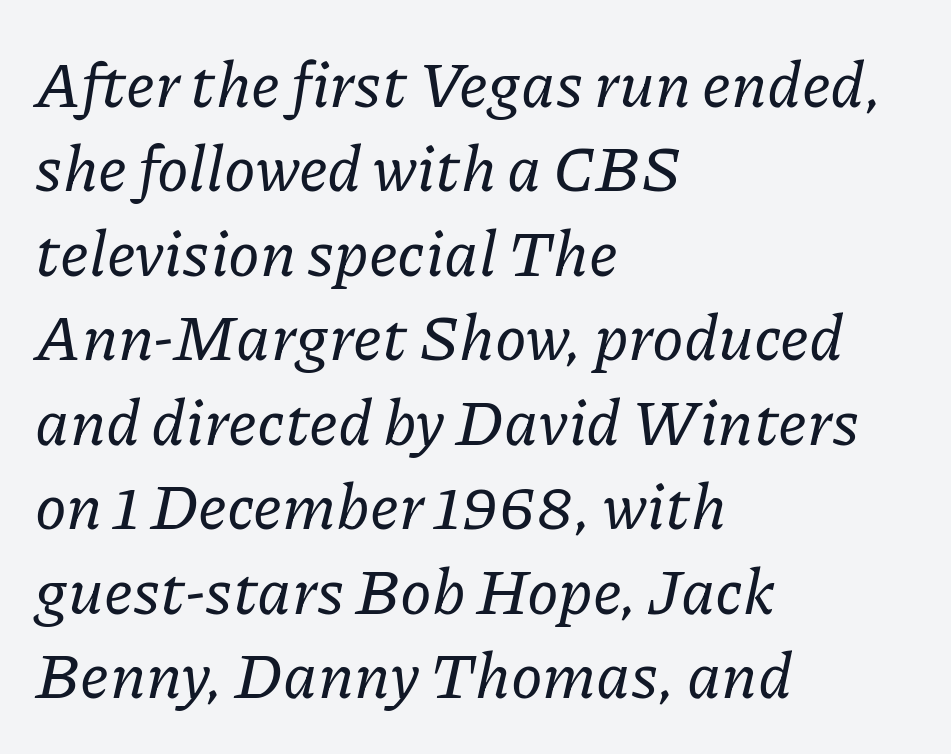
Q: Is the text italic (slanted)? A: Yes, it leans right by about 11 degrees.
Q: Is the typeface a serif or a sans-serif typeface? A: Serif.
Q: Is the text underlined? A: No.
Q: How is the paragraph aligned? A: Left-aligned.
Q: Is the spacing between letters normal or unusually wide? A: Normal.
Q: Is the spacing between lines tight, normal or loose? A: Normal.
Q: Width (condensed, normal, or wide)? A: Normal.
Q: Stroke contrast? A: Low.
Q: x-height? A: Medium.
Q: Monospaced? A: No.
